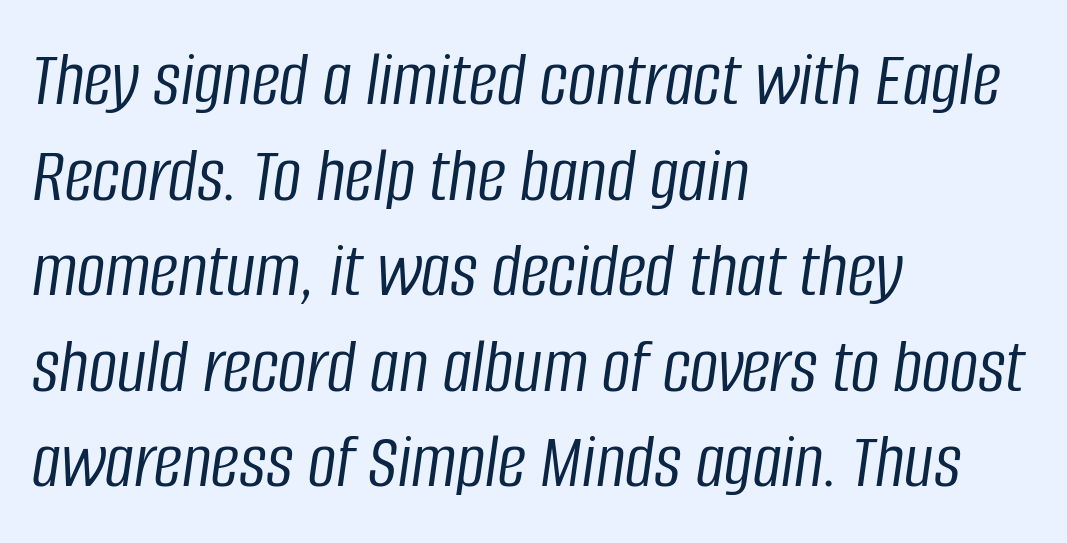
Q: Is the text bold? A: No.
Q: Is the text italic (slanted)? A: Yes, it leans right by about 8 degrees.
Q: Is the text underlined? A: No.
Q: How is the paragraph aligned? A: Left-aligned.
Q: Is the spacing between letters normal or unusually wide? A: Normal.
Q: Width (condensed, normal, or wide)? A: Condensed.
Q: Stroke contrast? A: Low.
Q: x-height? A: Large.
Q: Monospaced? A: No.
